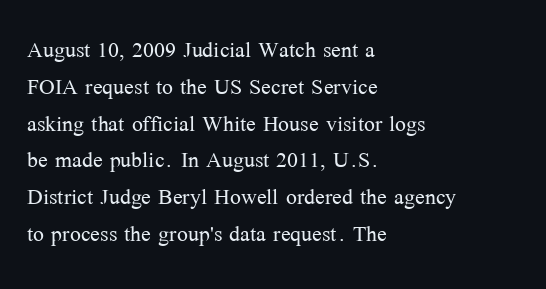
{"serif": "yes", "italic": "no", "bold": "no", "weight": "light", "width": "normal", "stroke_contrast": "medium", "x_height": "medium", "monospaced": "no", "underline": "no", "align": "left", "line_spacing": "normal", "line_spacing_ratio": 1.27, "letter_spacing": "normal", "letter_spacing_em": 0.0, "glyph_px": 29}
